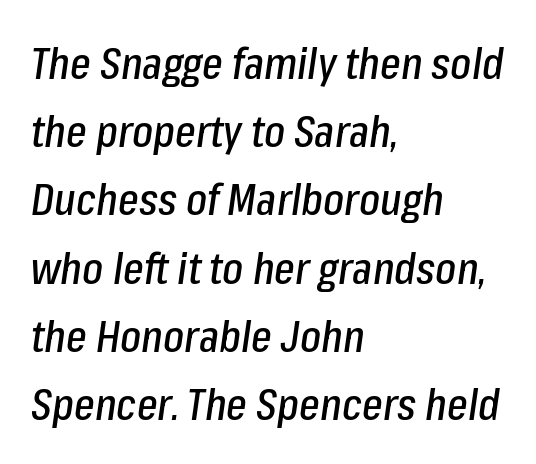
The image shows 44 px condensed type, italic (leaning right); set left-aligned, normal line spacing (1.55x), normal letter spacing, not underlined; low stroke contrast and a medium x-height.
